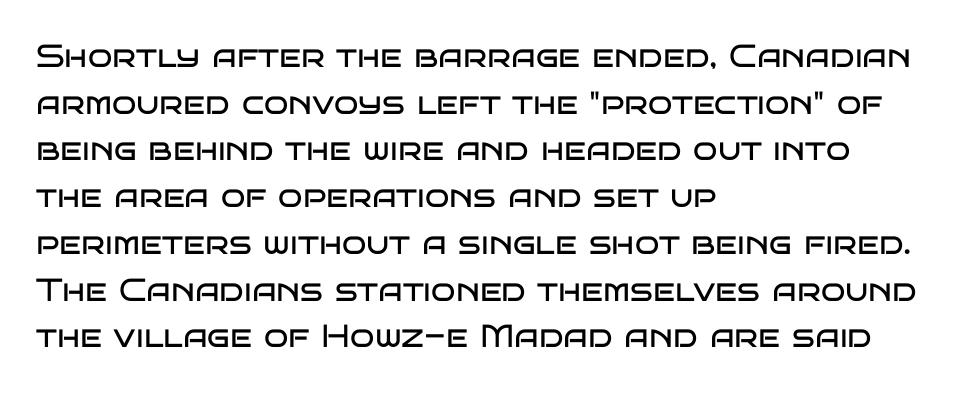
Q: Is the text bold? A: No.
Q: Is the text italic (slanted)? A: No, it is upright.
Q: Is the typeface a serif or a sans-serif typeface? A: Sans-serif.
Q: Is the text underlined? A: No.
Q: How is the paragraph aligned? A: Left-aligned.
Q: Is the spacing between letters normal or unusually wide? A: Normal.
Q: Is the spacing between lines tight, normal or loose? A: Normal.
Q: Width (condensed, normal, or wide)? A: Wide.
Q: Stroke contrast? A: Low.
Q: x-height? A: Large.
Q: Monospaced? A: No.
